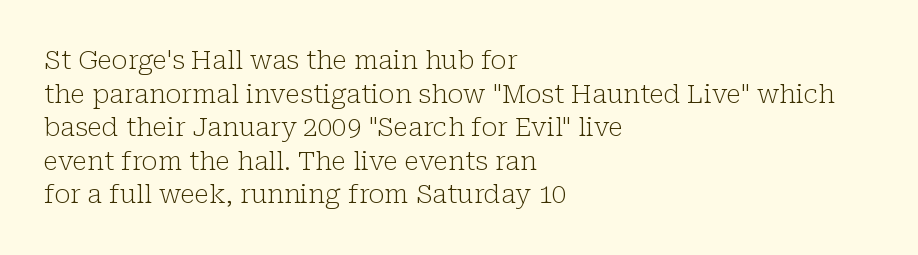
{"italic": "no", "bold": "no", "underline": "no", "align": "left", "line_spacing": "normal", "line_spacing_ratio": 1.29, "letter_spacing": "normal", "letter_spacing_em": 0.0, "glyph_px": 26}
